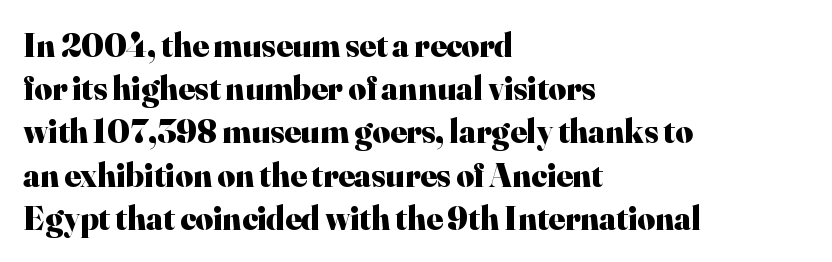
The image shows 34 px heavy serif type, upright; set left-aligned, normal line spacing (1.27x), normal letter spacing, not underlined; high stroke contrast and a small x-height.
